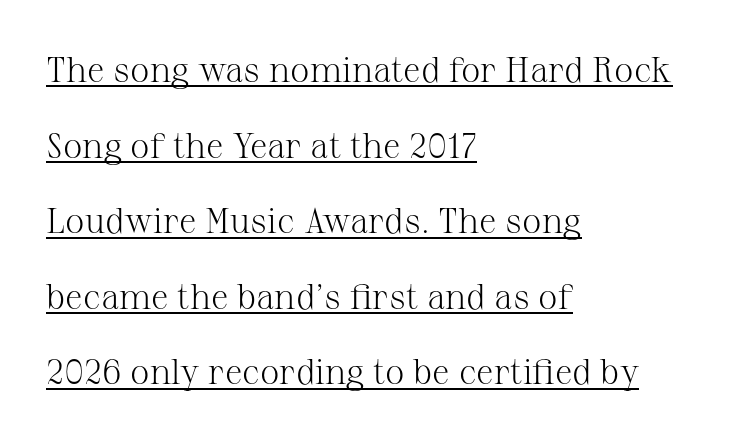
Q: Is the text bold? A: No.
Q: Is the text italic (slanted)? A: No, it is upright.
Q: Is the typeface a serif or a sans-serif typeface? A: Serif.
Q: Is the text underlined? A: Yes.
Q: How is the paragraph aligned? A: Left-aligned.
Q: Is the spacing between letters normal or unusually wide? A: Normal.
Q: Is the spacing between lines tight, normal or loose? A: Loose.
Q: Width (condensed, normal, or wide)? A: Normal.
Q: Stroke contrast? A: Medium.
Q: x-height? A: Medium.
Q: Monospaced? A: No.
